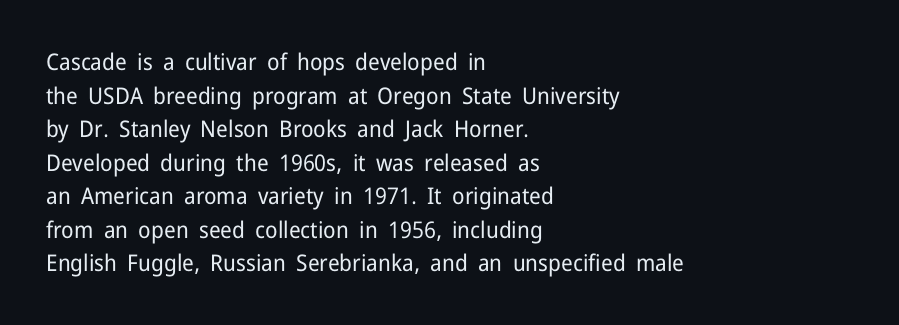
{"italic": "no", "bold": "no", "underline": "no", "align": "left", "line_spacing": "normal", "line_spacing_ratio": 1.46, "letter_spacing": "normal", "letter_spacing_em": 0.0, "glyph_px": 23}
